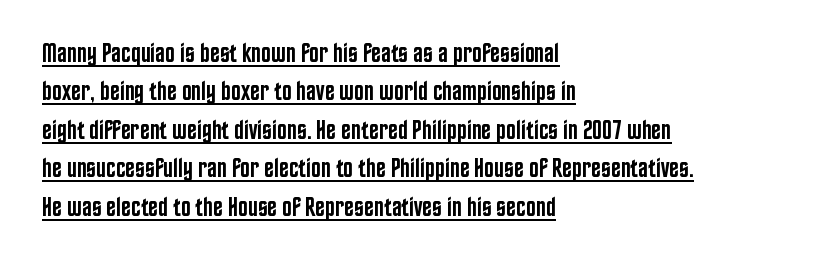
Q: Is the text bold? A: Semi-bold.
Q: Is the text italic (slanted)? A: No, it is upright.
Q: Is the text underlined? A: Yes.
Q: How is the paragraph aligned? A: Left-aligned.
Q: Is the spacing between letters normal or unusually wide? A: Normal.
Q: Is the spacing between lines tight, normal or loose? A: Normal.
